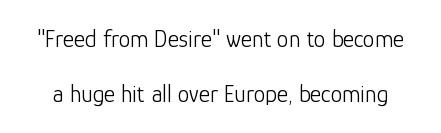
{"italic": "no", "bold": "no", "underline": "no", "line_spacing": "loose", "line_spacing_ratio": 2.28, "letter_spacing": "normal", "letter_spacing_em": 0.0, "glyph_px": 24}
